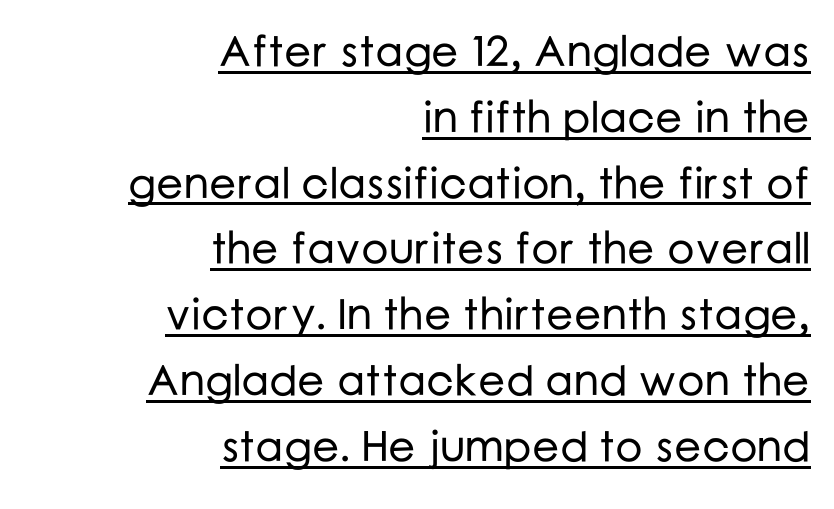
Q: Is the text italic (slanted)? A: No, it is upright.
Q: Is the typeface a serif or a sans-serif typeface? A: Sans-serif.
Q: Is the text underlined? A: Yes.
Q: How is the paragraph aligned? A: Right-aligned.
Q: Is the spacing between letters normal or unusually wide? A: Normal.
Q: Is the spacing between lines tight, normal or loose? A: Normal.
Q: Width (condensed, normal, or wide)? A: Normal.
Q: Stroke contrast? A: Low.
Q: x-height? A: Medium.
Q: Monospaced? A: No.
